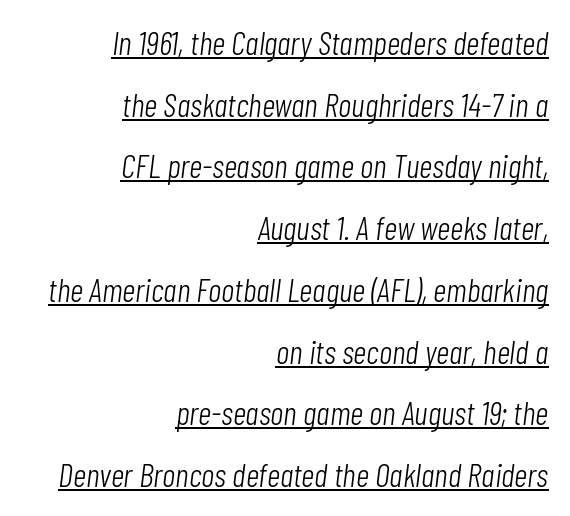
The image shows 33 px light, condensed type, italic (leaning right); set right-aligned, line spacing 1.87x, normal letter spacing, underlined; low stroke contrast and a medium x-height.
